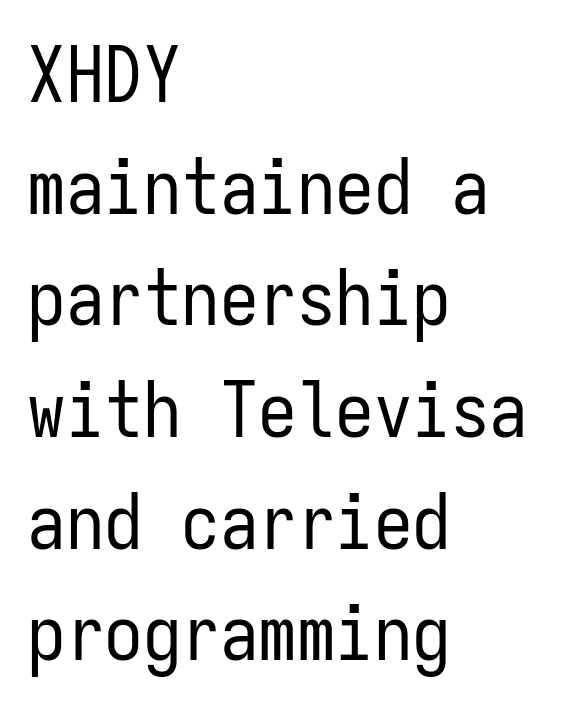
{"serif": "no", "italic": "no", "bold": "no", "weight": "regular", "width": "condensed", "stroke_contrast": "low", "x_height": "medium", "monospaced": "yes", "underline": "no", "align": "left", "line_spacing": "normal", "line_spacing_ratio": 1.45, "letter_spacing": "normal", "letter_spacing_em": 0.0, "glyph_px": 77}
